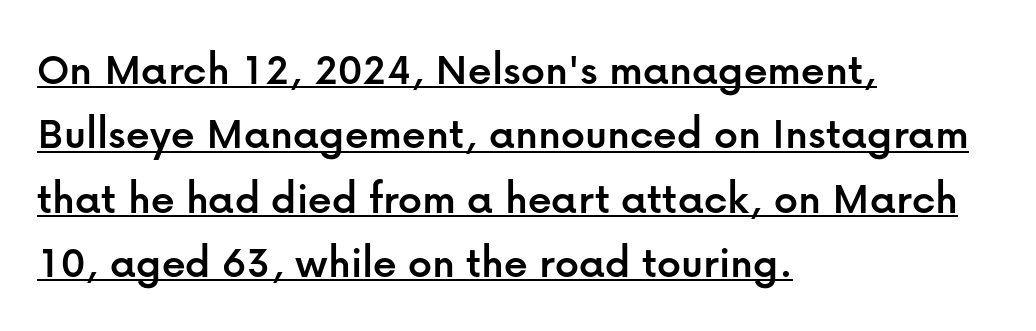
Q: Is the text italic (slanted)? A: No, it is upright.
Q: Is the typeface a serif or a sans-serif typeface? A: Sans-serif.
Q: Is the text underlined? A: Yes.
Q: How is the paragraph aligned? A: Left-aligned.
Q: Is the spacing between letters normal or unusually wide? A: Normal.
Q: Is the spacing between lines tight, normal or loose? A: Normal.
Q: Width (condensed, normal, or wide)? A: Normal.
Q: Stroke contrast? A: Low.
Q: x-height? A: Medium.
Q: Monospaced? A: No.
